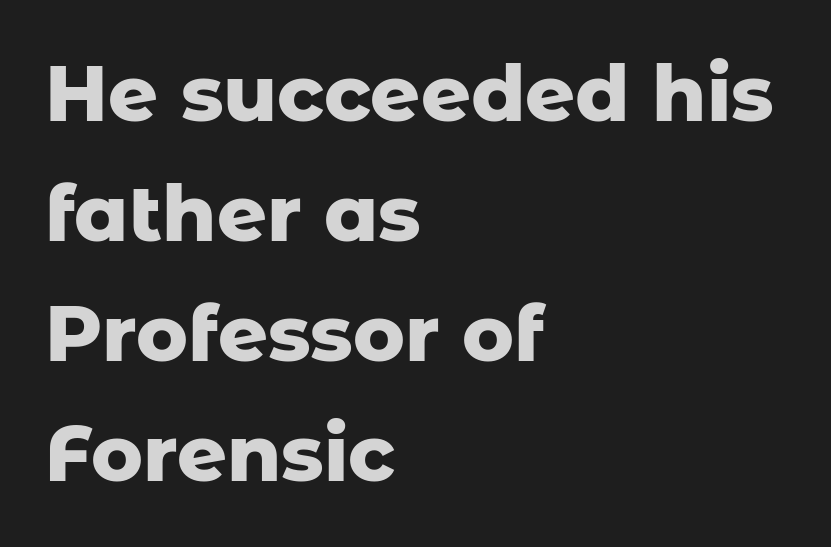
Q: Is the text bold? A: Yes.
Q: Is the text italic (slanted)? A: No, it is upright.
Q: Is the typeface a serif or a sans-serif typeface? A: Sans-serif.
Q: Is the text underlined? A: No.
Q: How is the paragraph aligned? A: Left-aligned.
Q: Is the spacing between letters normal or unusually wide? A: Normal.
Q: Is the spacing between lines tight, normal or loose? A: Normal.
Q: Width (condensed, normal, or wide)? A: Normal.
Q: Stroke contrast? A: Low.
Q: x-height? A: Medium.
Q: Monospaced? A: No.
